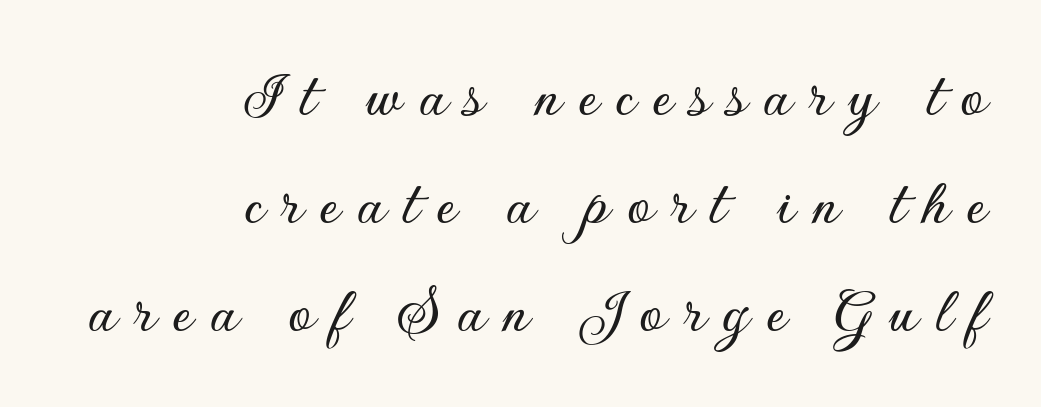
The tracking jumps out immediately: characters are airy and widely separated. Every row of glyphs terminates at an identical x-position on the right. Decoration check: the copy has no underline. Observe the absence of serifs on each vertical stroke in this sample.
